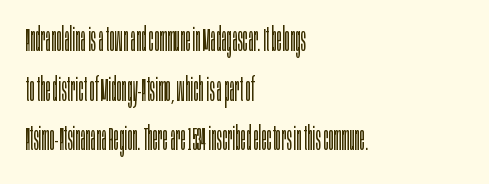
The image shows 32 px light, condensed sans-serif type, upright; set left-aligned, normal line spacing (1.55x), normal letter spacing, not underlined; low stroke contrast and a large x-height.
